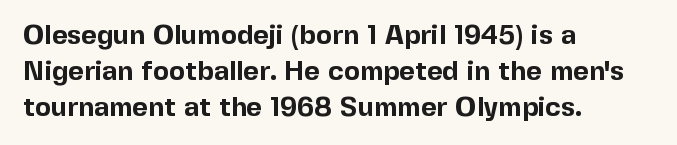
Q: Is the text bold? A: Yes.
Q: Is the text italic (slanted)? A: No, it is upright.
Q: Is the text underlined? A: No.
Q: How is the paragraph aligned? A: Left-aligned.
Q: Is the spacing between letters normal or unusually wide? A: Normal.
Q: Is the spacing between lines tight, normal or loose? A: Normal.
